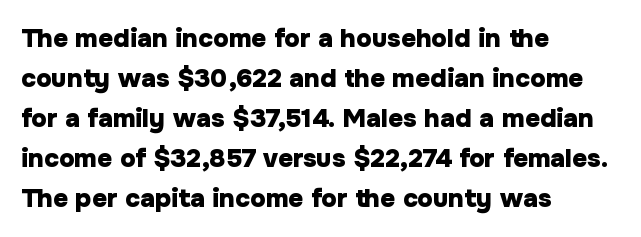
The image shows 26 px bold type, upright; set left-aligned, normal line spacing (1.54x), normal letter spacing, not underlined.
